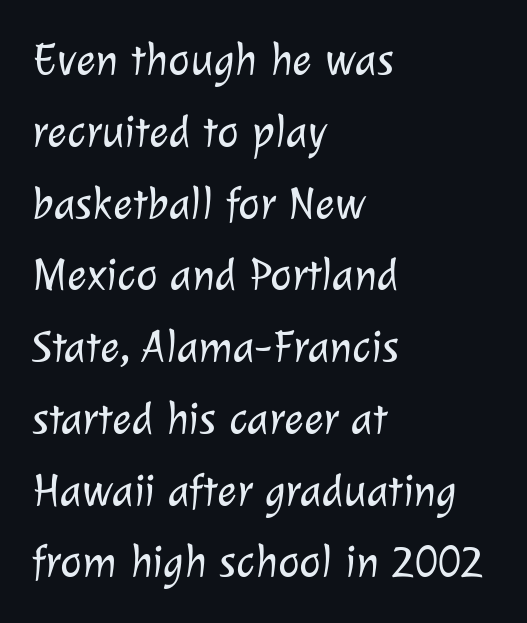
{"serif": "no", "bold": "no", "weight": "light", "width": "normal", "stroke_contrast": "low", "x_height": "medium", "monospaced": "no", "underline": "no", "align": "left", "line_spacing": "normal", "line_spacing_ratio": 1.56, "letter_spacing": "normal", "letter_spacing_em": 0.0, "glyph_px": 46}
